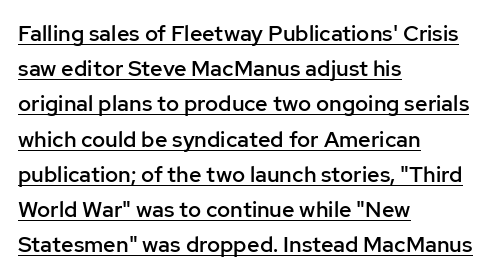
Horizontal bands of white between lines are of average thickness. How are the letters spaced? Ordinarily, with no added tracking. Line starts are locked; line ends wander. Every word sits above its own underline. The type sits square on the baseline with zero lean.
